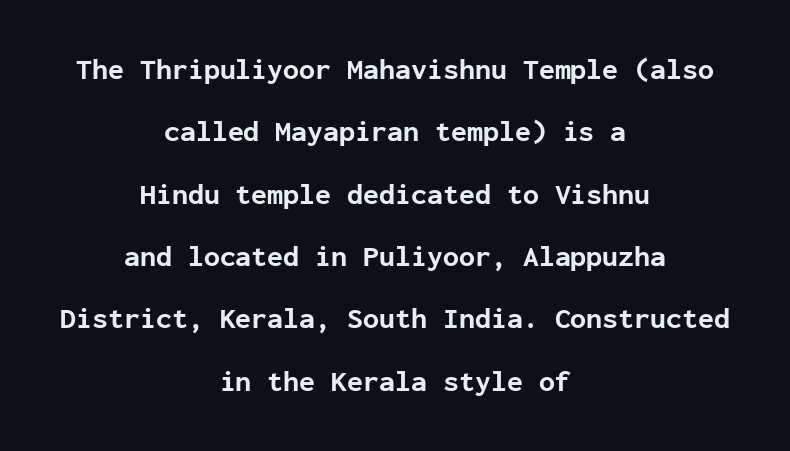
Q: Is the text bold? A: Yes.
Q: Is the text italic (slanted)? A: No, it is upright.
Q: Is the typeface a serif or a sans-serif typeface? A: Sans-serif.
Q: Is the text underlined? A: No.
Q: How is the paragraph aligned? A: Centered.
Q: Is the spacing between letters normal or unusually wide? A: Normal.
Q: Is the spacing between lines tight, normal or loose? A: Loose.
Q: Width (condensed, normal, or wide)? A: Normal.
Q: Stroke contrast? A: Low.
Q: x-height? A: Medium.
Q: Monospaced? A: Yes.
